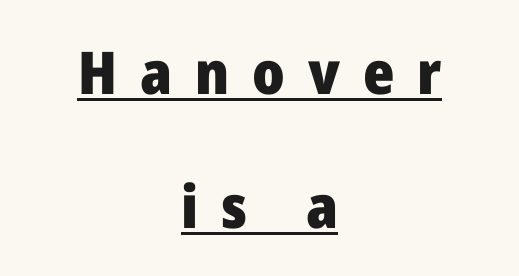
The image shows 59 px heavy sans-serif type, upright; set centered, loose line spacing (2.27x), unusually wide letter spacing (+0.39 em), underlined; low stroke contrast and a medium x-height.
